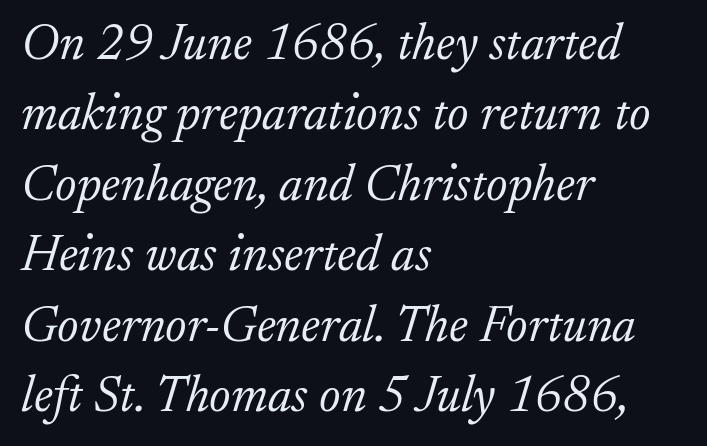
The image shows 51 px light serif type, italic (leaning right); set left-aligned, normal line spacing (1.38x), normal letter spacing, not underlined; low stroke contrast and a small x-height.
